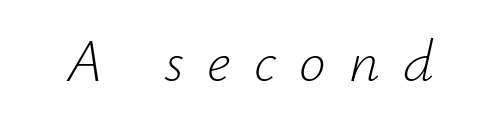
Q: Is the text bold? A: No.
Q: Is the text italic (slanted)? A: Yes, it leans right by about 12 degrees.
Q: Is the text underlined? A: No.
Q: Is the spacing between letters normal or unusually wide? A: Unusually wide.
Q: Width (condensed, normal, or wide)? A: Normal.
Q: Stroke contrast? A: Low.
Q: x-height? A: Small.
Q: Monospaced? A: No.
